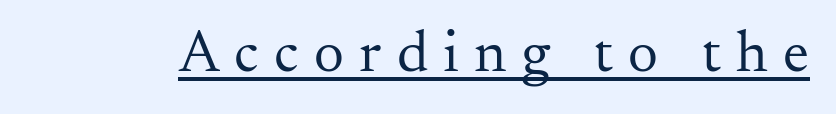
{"serif": "yes", "italic": "no", "bold": "no", "weight": "regular", "width": "normal", "stroke_contrast": "medium", "x_height": "small", "monospaced": "no", "underline": "yes", "letter_spacing": "wide", "letter_spacing_em": 0.26, "glyph_px": 59}
